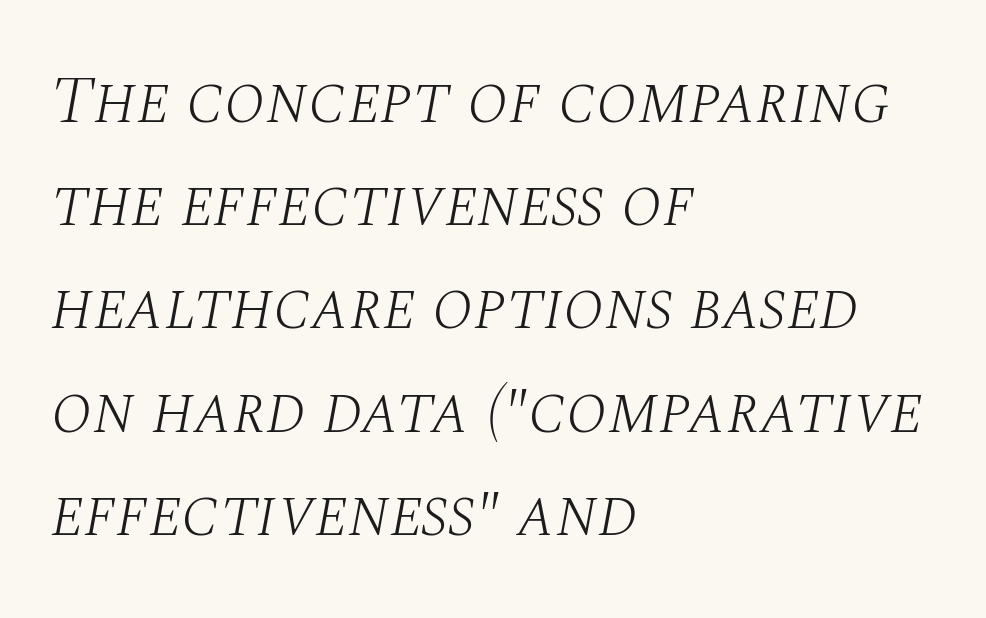
{"serif": "yes", "italic": "yes", "lean": "right", "slant_degrees": 10, "bold": "no", "weight": "light", "width": "normal", "stroke_contrast": "medium", "x_height": "large", "monospaced": "no", "underline": "no", "align": "left", "line_spacing": "normal", "line_spacing_ratio": 1.54, "letter_spacing": "normal", "letter_spacing_em": 0.0, "glyph_px": 67}
